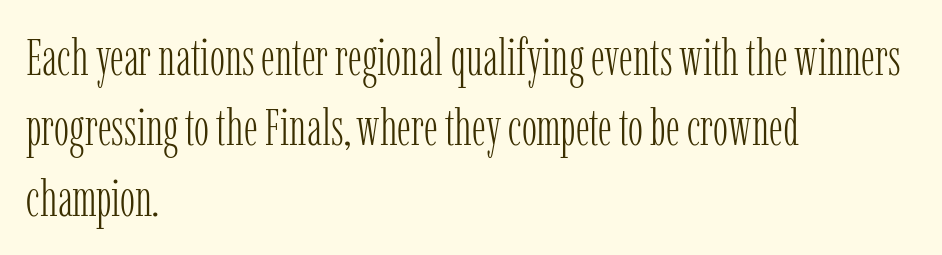
{"serif": "yes", "italic": "no", "bold": "no", "weight": "light", "width": "condensed", "stroke_contrast": "low", "x_height": "medium", "monospaced": "no", "underline": "no", "align": "left", "line_spacing": "normal", "line_spacing_ratio": 1.38, "letter_spacing": "normal", "letter_spacing_em": 0.0, "glyph_px": 51}
